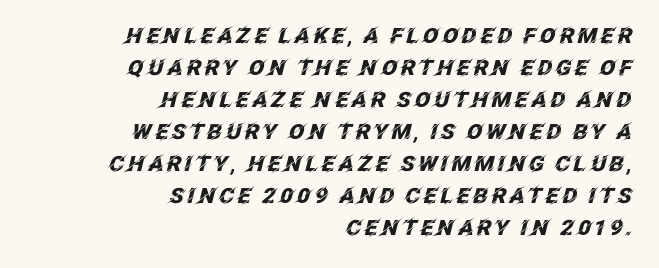
The image shows 21 px bold type, italic (leaning right); set right-aligned, normal line spacing (1.52x), not underlined.
